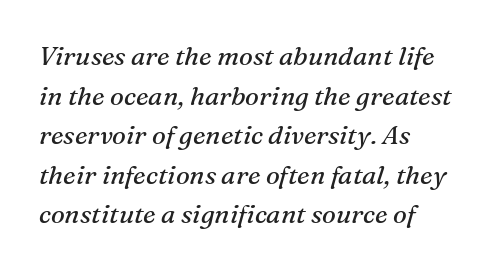
One-word summary of the alignment: left. Descender tails drop into unmarked territory. Glyph-to-glyph distance matches everyday printed text. Designer's note — italics engaged.
